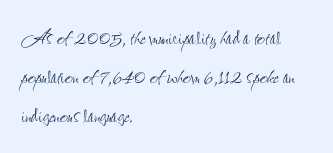
The image shows 28 px thin, condensed type; set left-aligned, normal line spacing (1.4x), normal letter spacing, not underlined; low stroke contrast and a small x-height.
